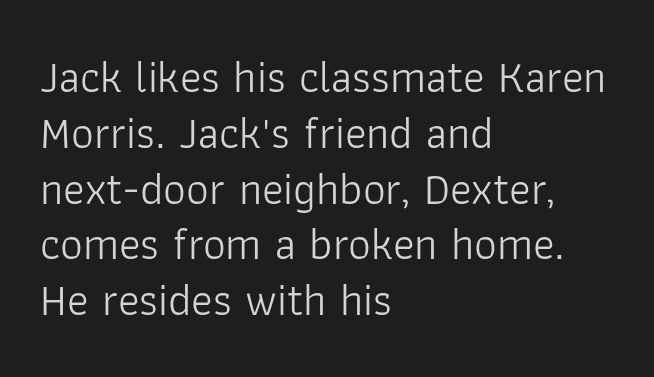
Each letter keeps its own natural width here, so spacing adapts to shape. It's the straight-up-and-down kind of type. The horizontal fit of the characters is conventional and even. One-word summary of the alignment: left. Stems and bowls with no extra thickness — not bold. The baseline area is clear.
